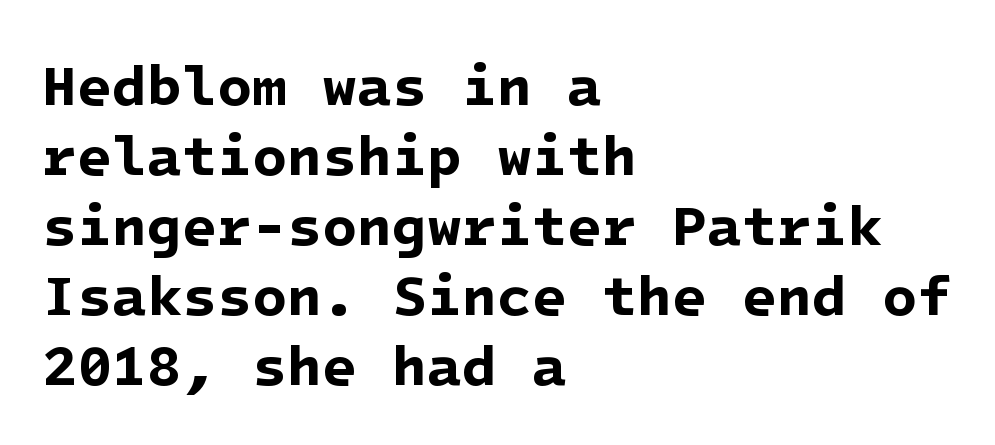
Q: Is the text bold? A: Yes.
Q: Is the typeface a serif or a sans-serif typeface? A: Sans-serif.
Q: Is the text underlined? A: No.
Q: How is the paragraph aligned? A: Left-aligned.
Q: Is the spacing between letters normal or unusually wide? A: Normal.
Q: Width (condensed, normal, or wide)? A: Normal.
Q: Stroke contrast? A: Low.
Q: x-height? A: Medium.
